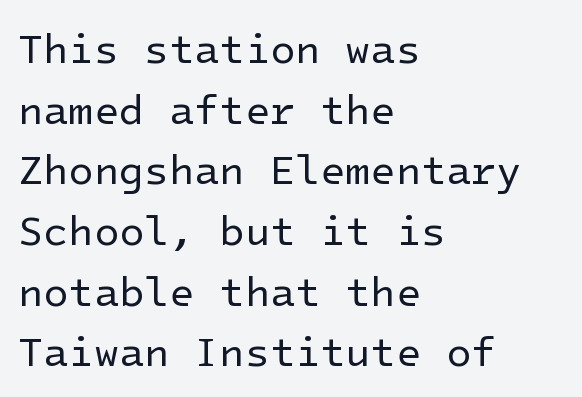
{"serif": "no", "italic": "no", "bold": "no", "weight": "regular", "width": "normal", "stroke_contrast": "low", "x_height": "medium", "underline": "no", "align": "left", "line_spacing": "normal", "line_spacing_ratio": 1.48, "letter_spacing": "normal", "letter_spacing_em": 0.0, "glyph_px": 41}
